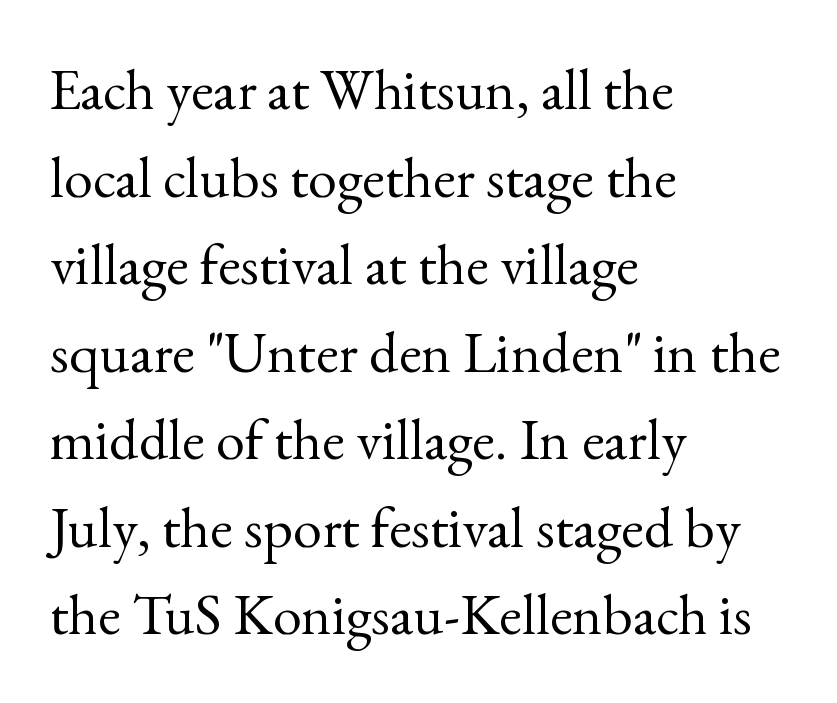
Q: Is the text bold? A: No.
Q: Is the text italic (slanted)? A: No, it is upright.
Q: Is the typeface a serif or a sans-serif typeface? A: Serif.
Q: Is the text underlined? A: No.
Q: How is the paragraph aligned? A: Left-aligned.
Q: Is the spacing between letters normal or unusually wide? A: Normal.
Q: Is the spacing between lines tight, normal or loose? A: Normal.
Q: Width (condensed, normal, or wide)? A: Normal.
Q: x-height? A: Small.
Q: Monospaced? A: No.
